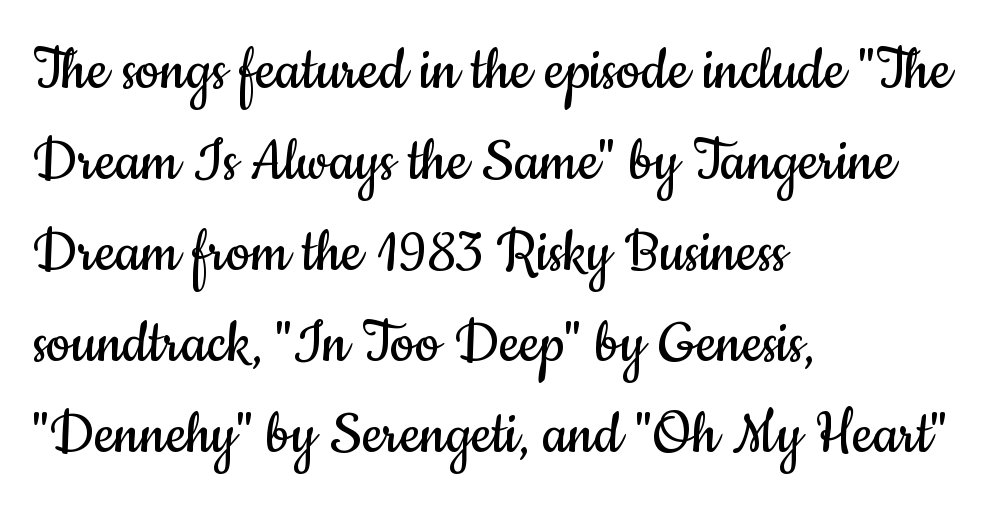
The image shows 69 px regular-weight, condensed sans-serif type; set left-aligned, normal line spacing (1.32x), normal letter spacing, not underlined; low stroke contrast and a small x-height.
